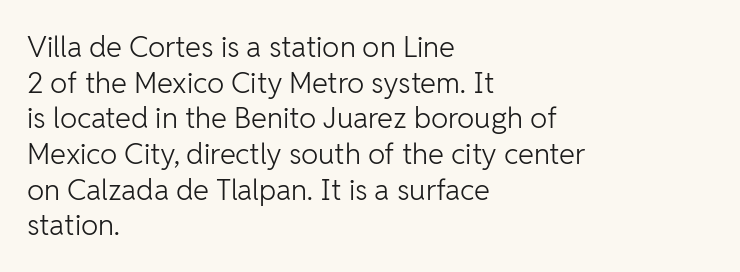
{"serif": "no", "italic": "no", "bold": "no", "weight": "light", "width": "normal", "stroke_contrast": "low", "x_height": "medium", "monospaced": "no", "underline": "no", "align": "left", "line_spacing_ratio": 1.23, "letter_spacing": "normal", "letter_spacing_em": 0.0, "glyph_px": 29}
